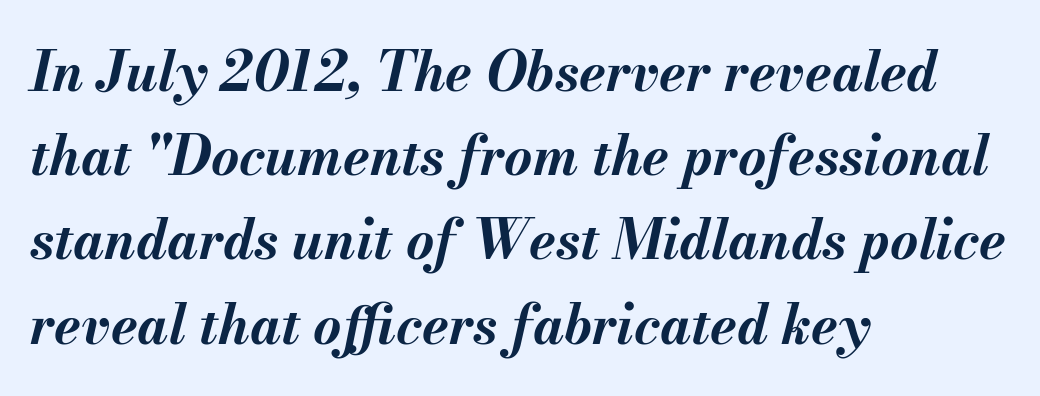
{"italic": "yes", "lean": "right", "slant_degrees": 13, "bold": "yes", "weight": "bold", "width": "normal", "stroke_contrast": "medium", "x_height": "small", "monospaced": "no", "underline": "no", "align": "left", "line_spacing": "normal", "line_spacing_ratio": 1.56, "letter_spacing": "normal", "letter_spacing_em": 0.0, "glyph_px": 54}
